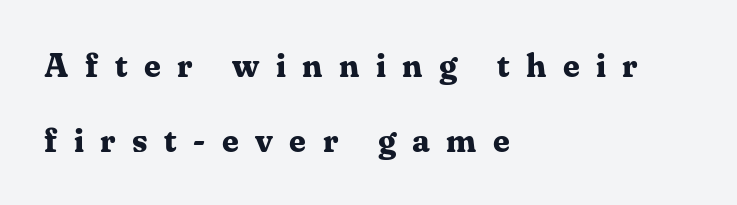
Q: Is the text bold? A: Yes.
Q: Is the text italic (slanted)? A: No, it is upright.
Q: Is the typeface a serif or a sans-serif typeface? A: Serif.
Q: Is the text underlined? A: No.
Q: How is the paragraph aligned? A: Left-aligned.
Q: Is the spacing between letters normal or unusually wide? A: Unusually wide.
Q: Is the spacing between lines tight, normal or loose? A: Loose.
Q: Width (condensed, normal, or wide)? A: Normal.
Q: Stroke contrast? A: Medium.
Q: x-height? A: Medium.
Q: Monospaced? A: No.
